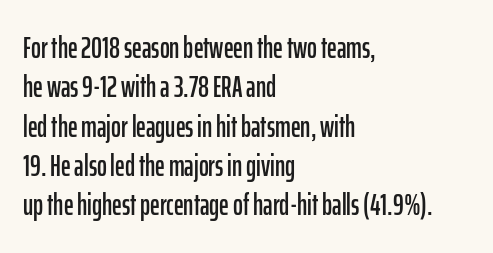
{"serif": "no", "italic": "no", "width": "condensed", "stroke_contrast": "low", "x_height": "medium", "monospaced": "no", "underline": "no", "align": "left", "line_spacing": "normal", "line_spacing_ratio": 1.31, "letter_spacing": "normal", "letter_spacing_em": 0.0, "glyph_px": 30}
